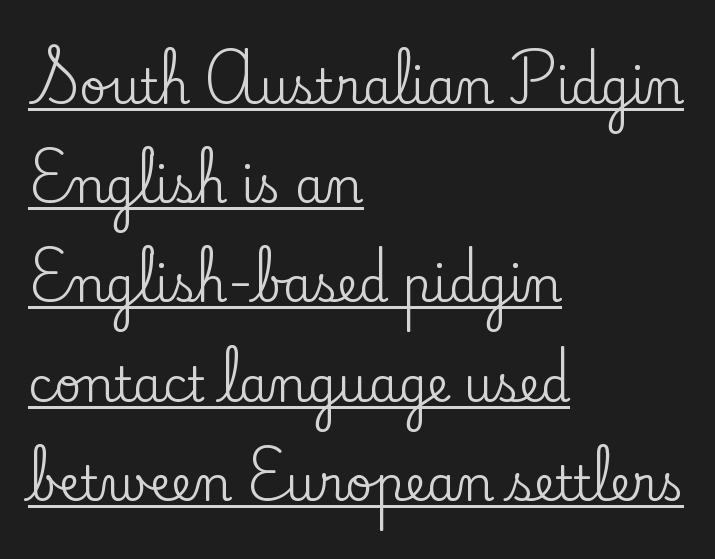
Q: Is the text italic (slanted)? A: No, it is upright.
Q: Is the typeface a serif or a sans-serif typeface? A: Serif.
Q: Is the text underlined? A: Yes.
Q: How is the paragraph aligned? A: Left-aligned.
Q: Is the spacing between letters normal or unusually wide? A: Normal.
Q: Is the spacing between lines tight, normal or loose? A: Loose.
Q: Width (condensed, normal, or wide)? A: Normal.
Q: Stroke contrast? A: Low.
Q: x-height? A: Small.
Q: Monospaced? A: No.
